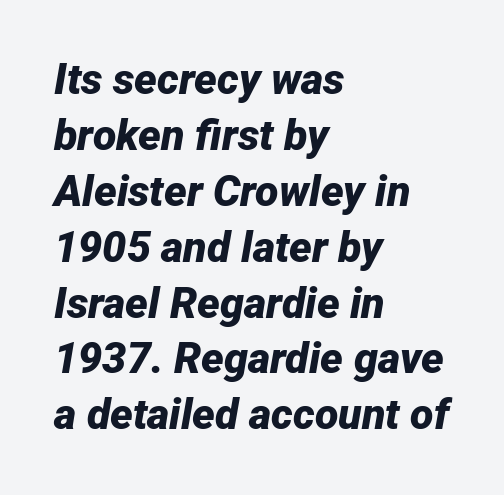
The image shows 43 px bold type, italic (leaning right); set left-aligned, normal line spacing (1.3x), normal letter spacing, not underlined; low stroke contrast and a medium x-height.
